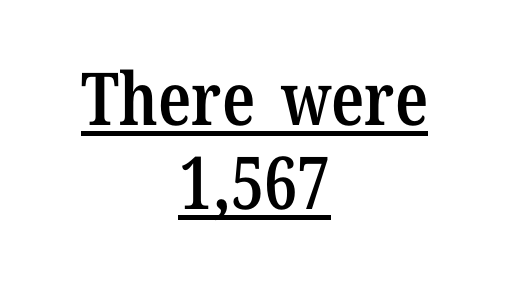
The image shows 73 px semibold, condensed serif type, upright; set centered, tight line spacing (1.15x), normal letter spacing, underlined; low stroke contrast and a medium x-height.
